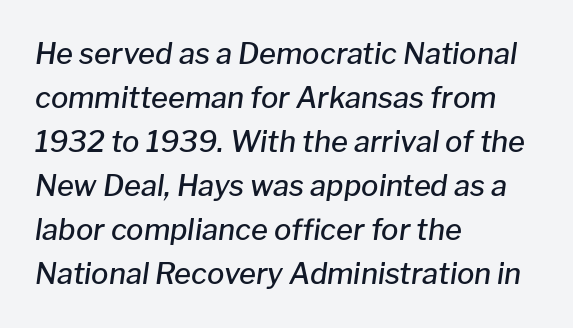
{"italic": "yes", "lean": "right", "slant_degrees": 8, "bold": "semi", "weight": "semibold", "width": "normal", "stroke_contrast": "low", "x_height": "medium", "monospaced": "no", "underline": "no", "align": "left", "line_spacing": "normal", "line_spacing_ratio": 1.52, "letter_spacing": "normal", "letter_spacing_em": 0.0, "glyph_px": 29}
